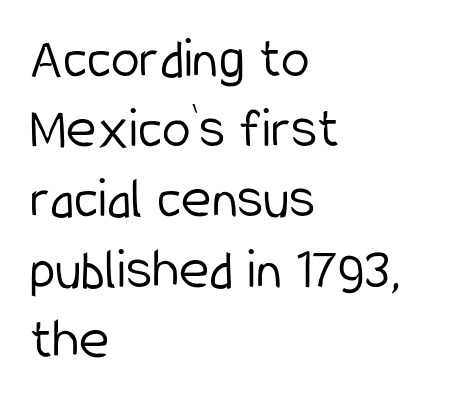
Q: Is the text bold? A: No.
Q: Is the text italic (slanted)? A: No, it is upright.
Q: Is the typeface a serif or a sans-serif typeface? A: Sans-serif.
Q: Is the text underlined? A: No.
Q: How is the paragraph aligned? A: Left-aligned.
Q: Is the spacing between letters normal or unusually wide? A: Normal.
Q: Width (condensed, normal, or wide)? A: Condensed.
Q: Stroke contrast? A: Low.
Q: x-height? A: Medium.
Q: Monospaced? A: No.
